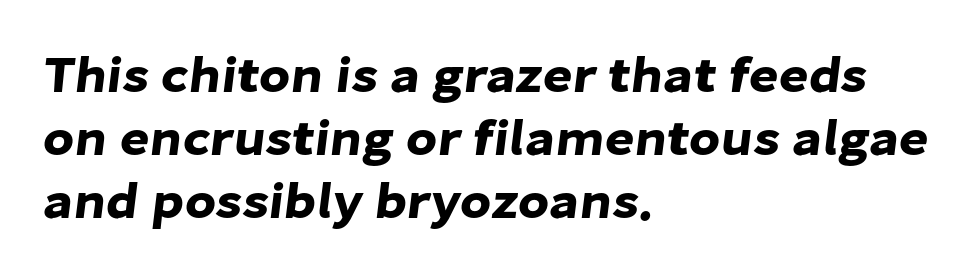
The image shows 51 px sans-serif type; set left-aligned, line spacing 1.24x, normal letter spacing, not underlined; low stroke contrast and a medium x-height.
